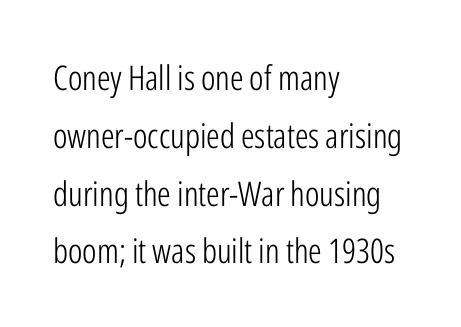
{"serif": "no", "italic": "no", "bold": "no", "weight": "light", "width": "condensed", "stroke_contrast": "low", "x_height": "medium", "monospaced": "no", "underline": "no", "align": "left", "line_spacing": "normal", "line_spacing_ratio": 1.7, "letter_spacing": "normal", "letter_spacing_em": 0.0, "glyph_px": 34}
